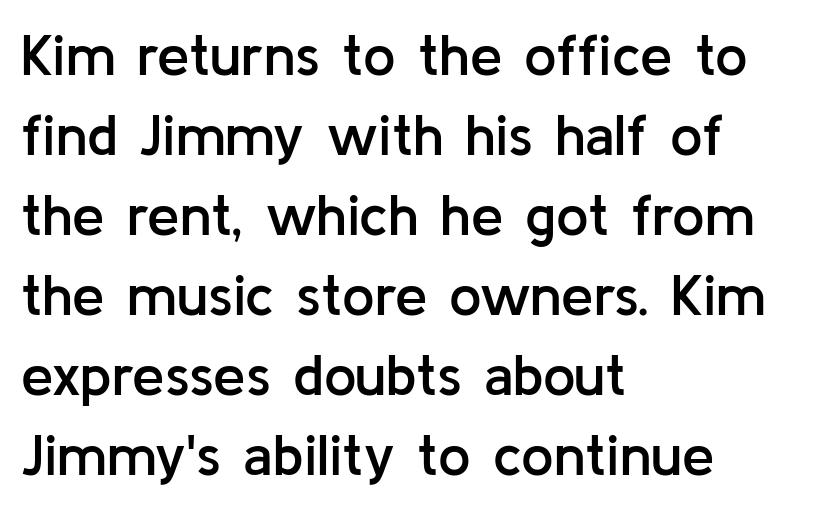
The image shows 58 px semibold sans-serif type, upright; set left-aligned, normal line spacing (1.38x), normal letter spacing, not underlined; low stroke contrast and a medium x-height.
